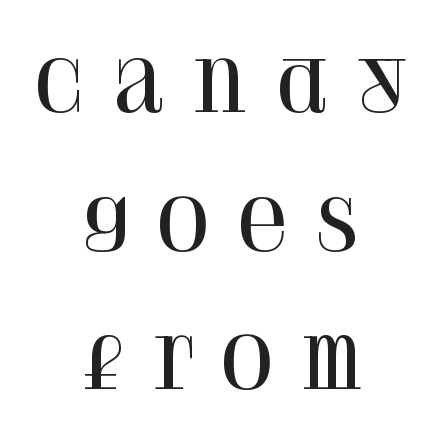
Q: Is the text italic (slanted)? A: No, it is upright.
Q: Is the typeface a serif or a sans-serif typeface? A: Serif.
Q: Is the text underlined? A: No.
Q: How is the paragraph aligned? A: Centered.
Q: Is the spacing between letters normal or unusually wide? A: Unusually wide.
Q: Is the spacing between lines tight, normal or loose? A: Loose.
Q: Width (condensed, normal, or wide)? A: Normal.
Q: Stroke contrast? A: High.
Q: x-height? A: Large.
Q: Monospaced? A: No.
